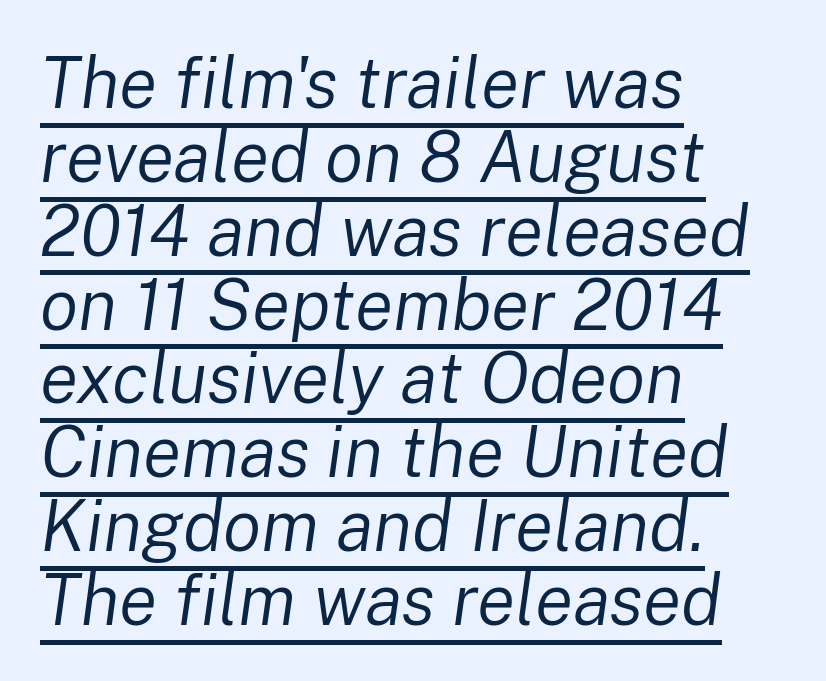
{"italic": "yes", "lean": "right", "slant_degrees": 8, "bold": "no", "weight": "regular", "width": "normal", "stroke_contrast": "low", "x_height": "medium", "monospaced": "no", "underline": "yes", "align": "left", "line_spacing": "tight", "line_spacing_ratio": 1.04, "letter_spacing": "normal", "letter_spacing_em": 0.0, "glyph_px": 71}
